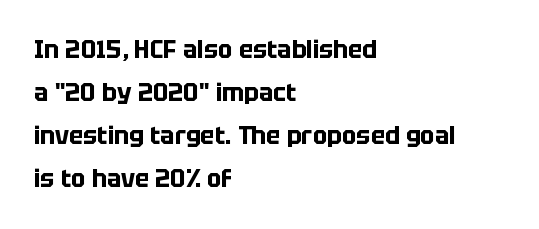
The image shows 24 px bold type, upright; set left-aligned, line spacing 1.79x, normal letter spacing, not underlined.
